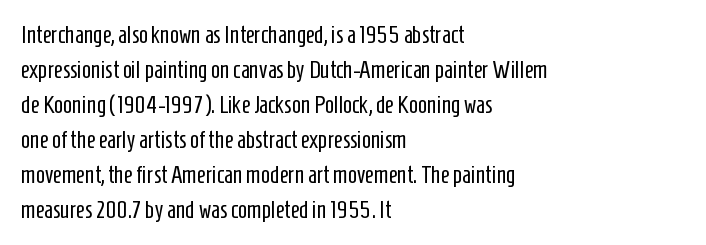
The image shows 24 px text type, upright; set left-aligned, normal line spacing (1.46x), normal letter spacing, not underlined.
